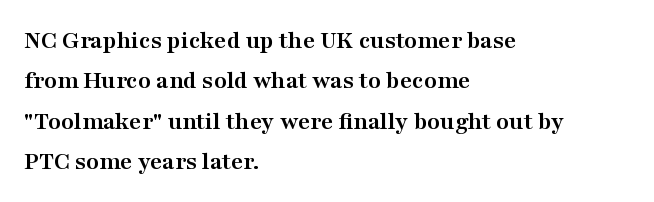
The image shows 26 px bold type, upright; set left-aligned, normal line spacing (1.55x), normal letter spacing, not underlined.
